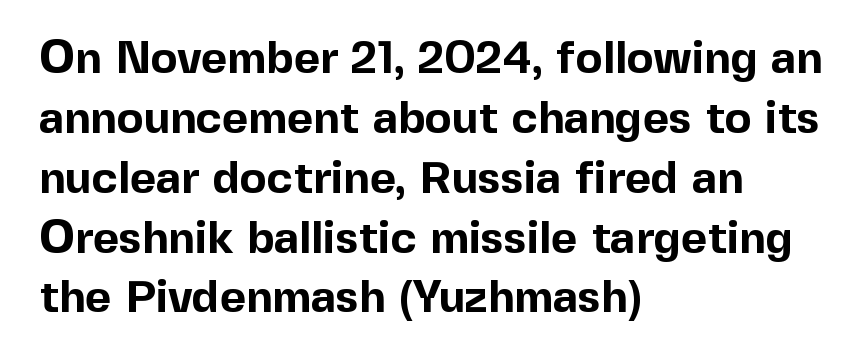
The image shows 45 px bold sans-serif type, upright; set left-aligned, normal line spacing (1.33x), normal letter spacing, not underlined; a medium x-height.
